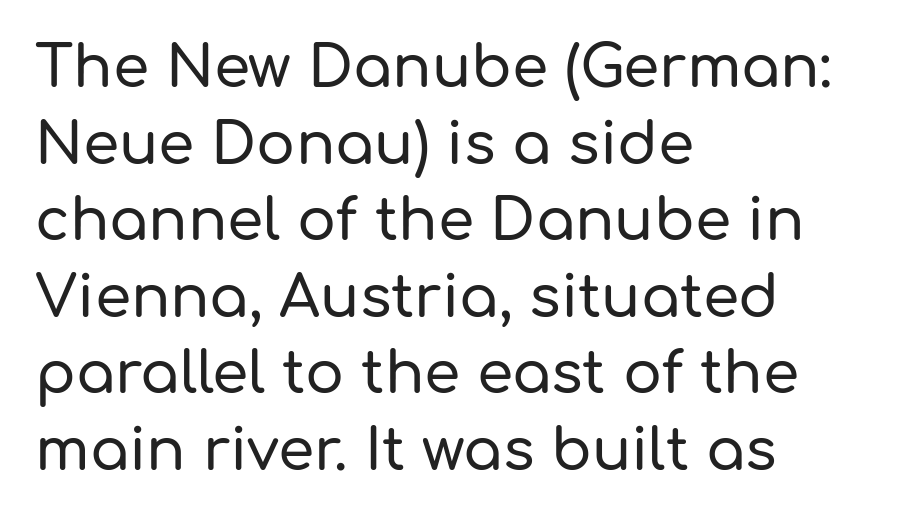
The image shows 58 px sans-serif type, upright; set left-aligned, normal line spacing (1.32x), normal letter spacing, not underlined; low stroke contrast and a medium x-height.
